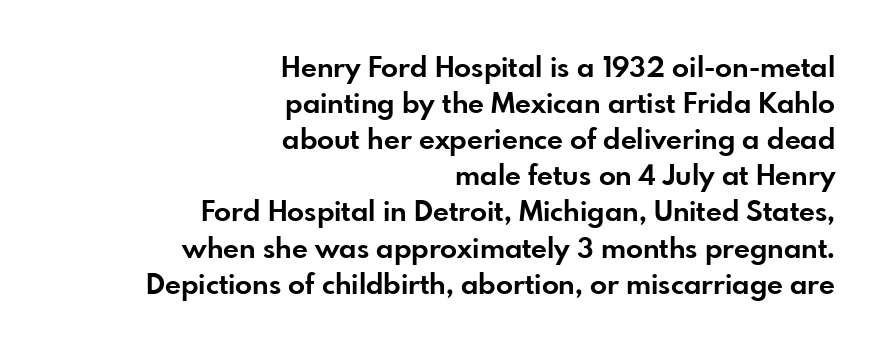
{"serif": "no", "italic": "no", "bold": "yes", "weight": "bold", "width": "normal", "stroke_contrast": "low", "x_height": "small", "monospaced": "no", "underline": "no", "align": "right", "line_spacing": "normal", "line_spacing_ratio": 1.29, "letter_spacing": "normal", "letter_spacing_em": 0.0, "glyph_px": 28}
